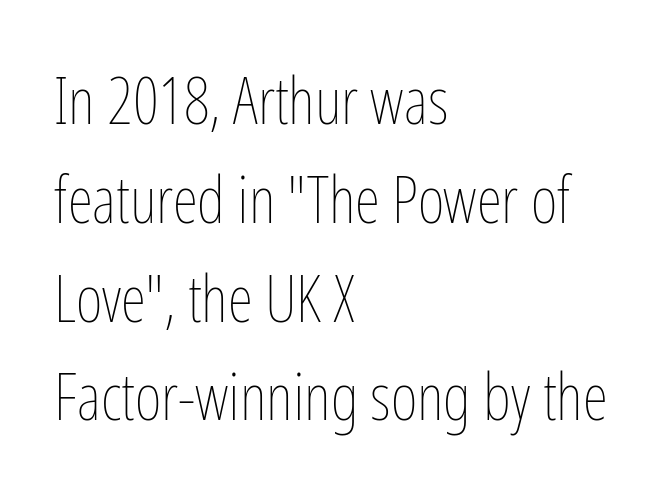
The image shows 65 px thin, condensed type, upright; set left-aligned, normal line spacing (1.52x), normal letter spacing, not underlined; low stroke contrast and a medium x-height.
